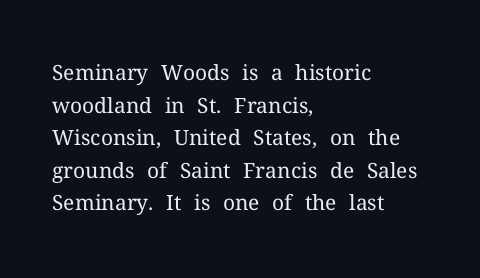
The axis of the letterforms is exactly vertical. Here the glyphs are tracked normally, forming tight word shapes. Descenders hang freely into open space. Line beginnings align vertically; line endings do not. The rows are spaced the way most documents space them.
